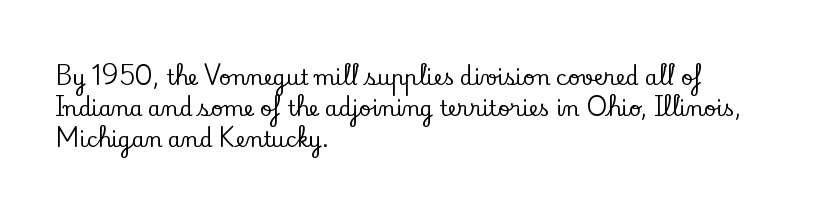
{"italic": "no", "underline": "no", "align": "left", "line_spacing": "normal", "line_spacing_ratio": 1.47, "letter_spacing": "normal", "letter_spacing_em": 0.0, "glyph_px": 21}
